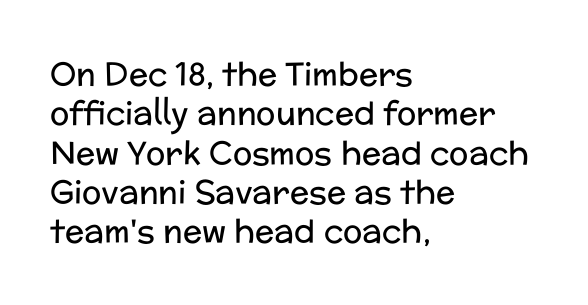
Q: Is the text bold? A: No.
Q: Is the text italic (slanted)? A: No, it is upright.
Q: Is the typeface a serif or a sans-serif typeface? A: Sans-serif.
Q: Is the text underlined? A: No.
Q: How is the paragraph aligned? A: Left-aligned.
Q: Is the spacing between letters normal or unusually wide? A: Normal.
Q: Width (condensed, normal, or wide)? A: Normal.
Q: Stroke contrast? A: Low.
Q: x-height? A: Medium.
Q: Monospaced? A: No.
